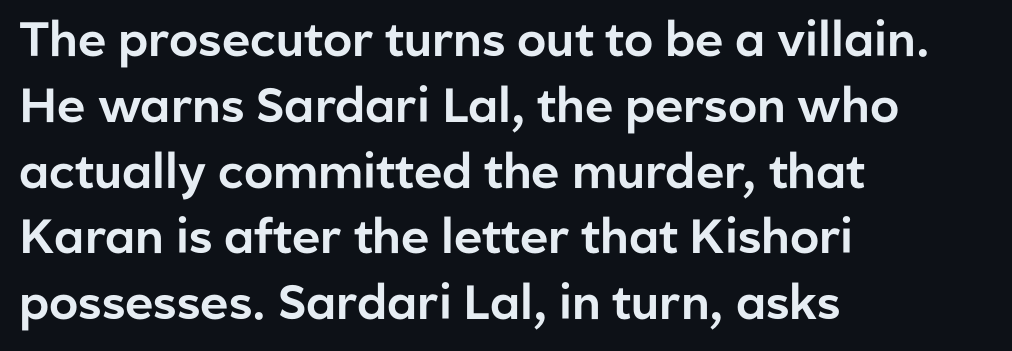
The image shows 48 px sans-serif type, upright; set left-aligned, normal line spacing (1.37x), normal letter spacing, not underlined; low stroke contrast and a medium x-height.
